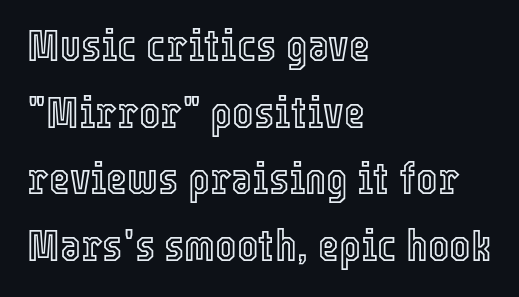
{"italic": "no", "width": "condensed", "x_height": "medium", "monospaced": "no", "underline": "no", "align": "left", "line_spacing": "normal", "line_spacing_ratio": 1.48, "letter_spacing": "normal", "letter_spacing_em": 0.0, "glyph_px": 45}
